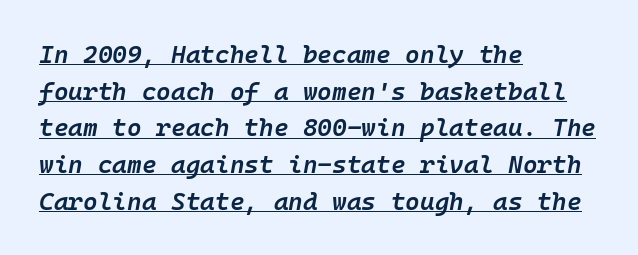
Q: Is the text bold? A: Semi-bold.
Q: Is the text italic (slanted)? A: Yes, it leans right by about 10 degrees.
Q: Is the text underlined? A: Yes.
Q: How is the paragraph aligned? A: Left-aligned.
Q: Is the spacing between letters normal or unusually wide? A: Normal.
Q: Is the spacing between lines tight, normal or loose? A: Normal.
